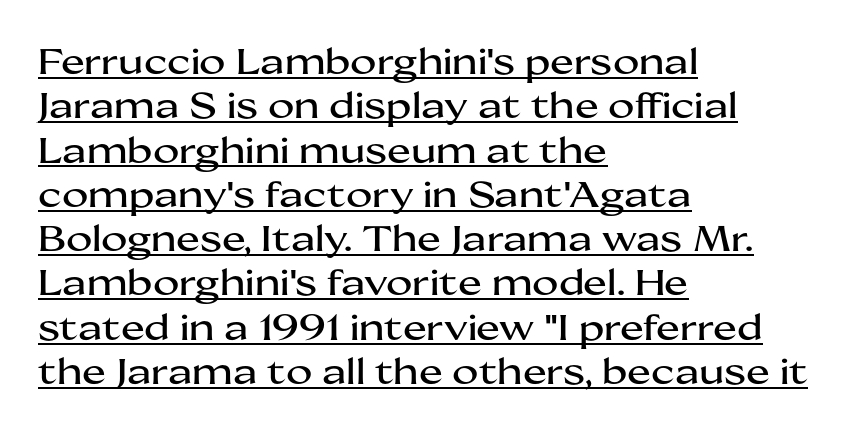
Q: Is the text italic (slanted)? A: No, it is upright.
Q: Is the text underlined? A: Yes.
Q: How is the paragraph aligned? A: Left-aligned.
Q: Is the spacing between letters normal or unusually wide? A: Normal.
Q: Width (condensed, normal, or wide)? A: Wide.
Q: Stroke contrast? A: Medium.
Q: x-height? A: Medium.
Q: Monospaced? A: No.
